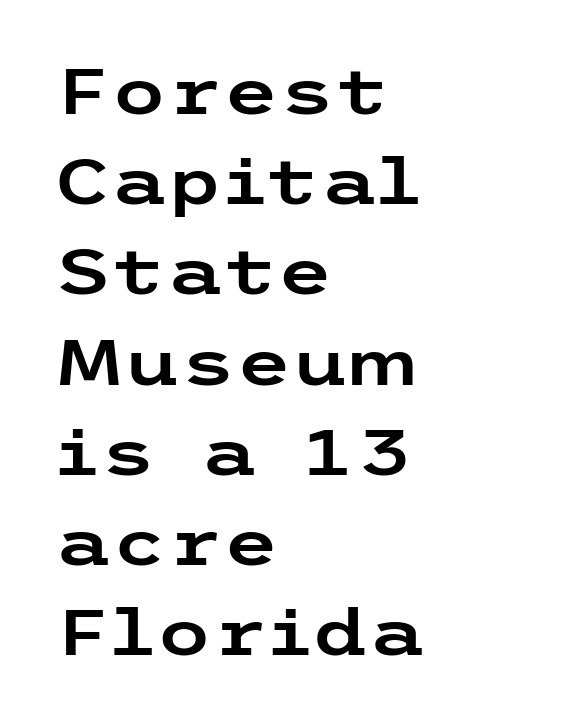
Q: Is the text italic (slanted)? A: No, it is upright.
Q: Is the typeface a serif or a sans-serif typeface? A: Sans-serif.
Q: Is the text underlined? A: No.
Q: How is the paragraph aligned? A: Left-aligned.
Q: Is the spacing between letters normal or unusually wide? A: Normal.
Q: Is the spacing between lines tight, normal or loose? A: Normal.
Q: Width (condensed, normal, or wide)? A: Wide.
Q: Stroke contrast? A: Low.
Q: x-height? A: Medium.
